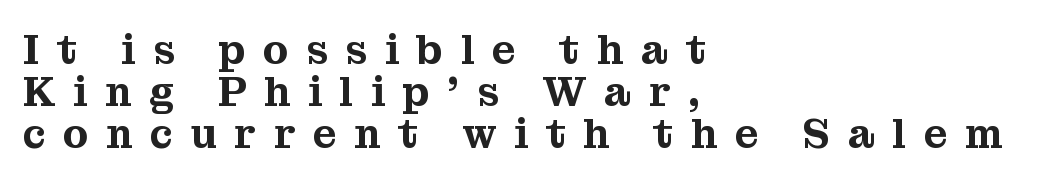
{"serif": "yes", "italic": "no", "width": "normal", "stroke_contrast": "medium", "x_height": "medium", "monospaced": "no", "underline": "no", "align": "left", "line_spacing": "tight", "line_spacing_ratio": 1.02, "letter_spacing": "wide", "letter_spacing_em": 0.43, "glyph_px": 41}
